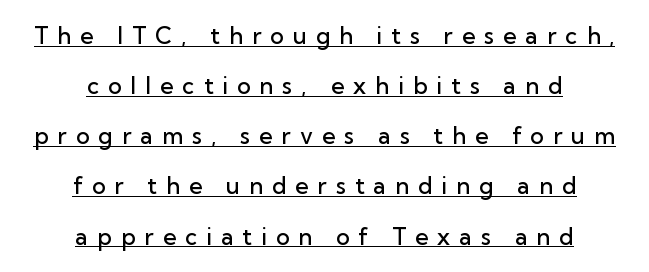
Line spacing here is loose. Weight: semibold (demi). Casual observation: everything's sitting right in the middle. Upright lettering throughout.
